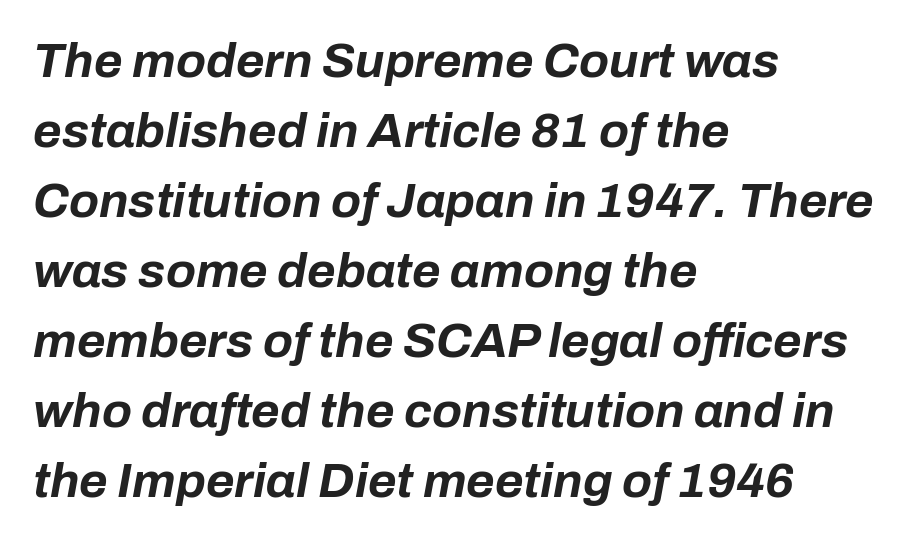
Typographic density is high because the face is bold. Rendered with sloped, italic letterforms. Has an underline been added? It has not. This sample has the flowing, uneven cadence of proportional lettering. The block of text has a typical density, with ordinary space between rows. Honestly, the letter spacing is just normal — you wouldn't notice it.
